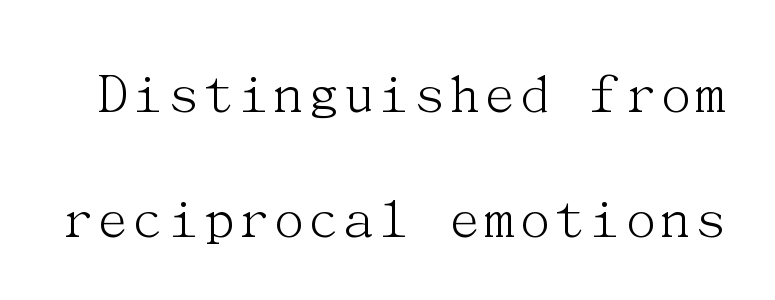
{"serif": "yes", "italic": "no", "bold": "no", "weight": "light", "width": "normal", "stroke_contrast": "medium", "x_height": "medium", "underline": "no", "line_spacing": "loose", "line_spacing_ratio": 2.08, "letter_spacing": "normal", "letter_spacing_em": 0.0, "glyph_px": 60}
